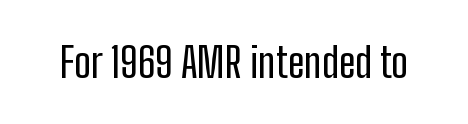
The image shows 41 px condensed sans-serif type, upright; set normal letter spacing, not underlined; low stroke contrast and a medium x-height.
